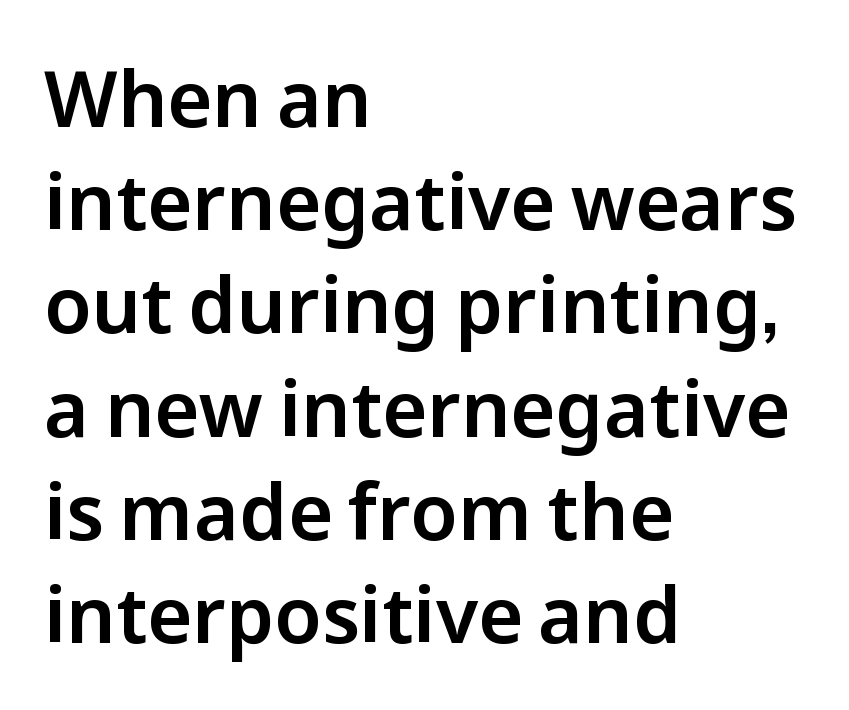
{"serif": "no", "italic": "no", "width": "normal", "stroke_contrast": "low", "x_height": "medium", "monospaced": "no", "underline": "no", "align": "left", "line_spacing": "normal", "line_spacing_ratio": 1.34, "letter_spacing": "normal", "letter_spacing_em": 0.0, "glyph_px": 77}
